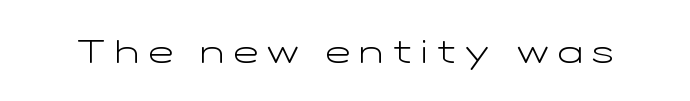
{"serif": "no", "italic": "no", "bold": "no", "weight": "light", "width": "wide", "stroke_contrast": "low", "x_height": "medium", "monospaced": "no", "underline": "no", "letter_spacing": "wide", "letter_spacing_em": 0.29, "glyph_px": 33}
